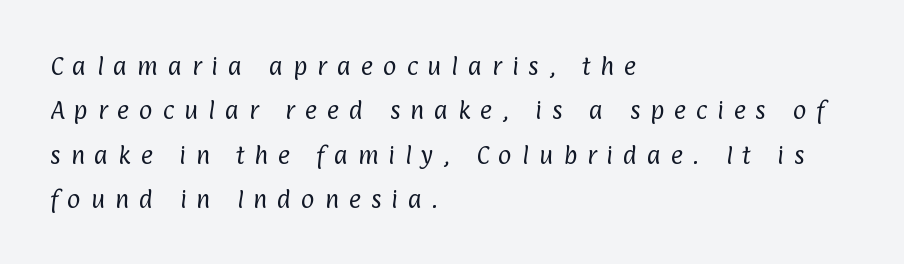
Has an underline been added? It has not. One glance says open: line gaps are wider than usual. Vertical stems look standard width or narrower in stroke. The horizontal fit of the characters is loose and conspicuously gappy. Which margin do the lines hug? The left one — the right edge is uneven.
